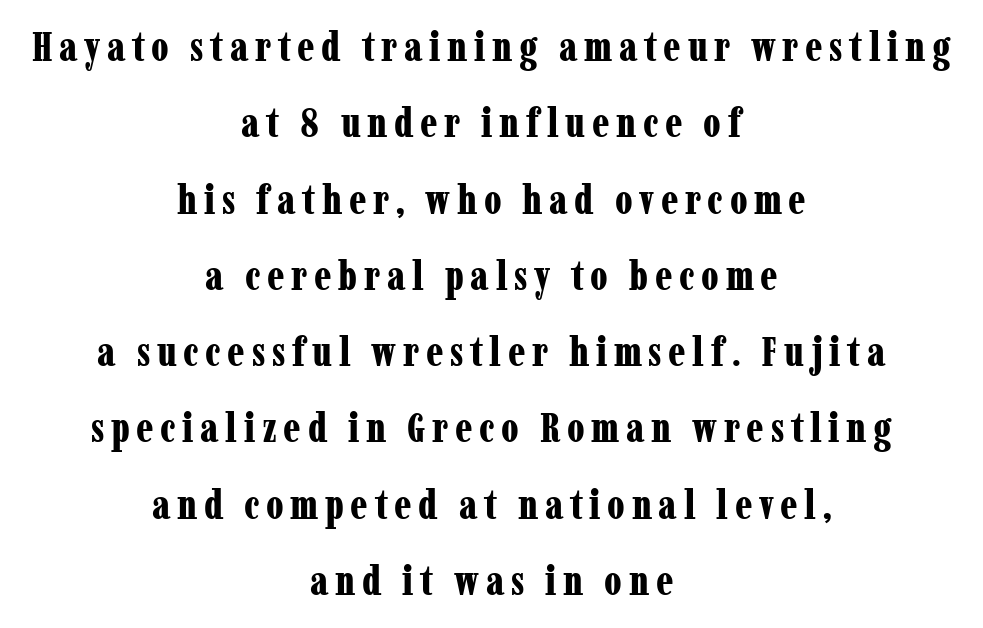
The image shows 41 px bold, condensed serif type, upright; set centered, line spacing 1.86x, not underlined; low stroke contrast and a medium x-height.
